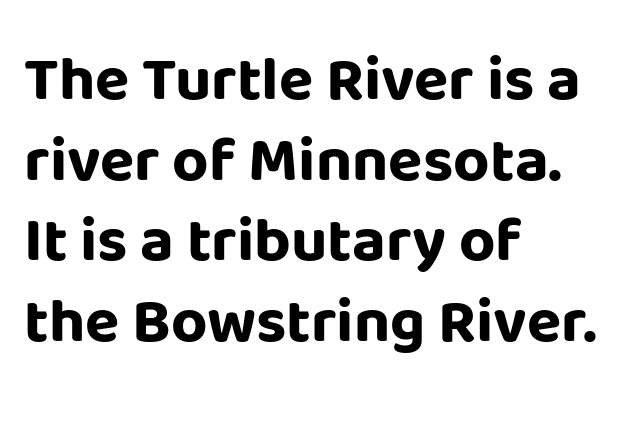
The image shows 63 px bold sans-serif type, upright; set left-aligned, normal line spacing (1.28x), normal letter spacing, not underlined; low stroke contrast and a large x-height.
